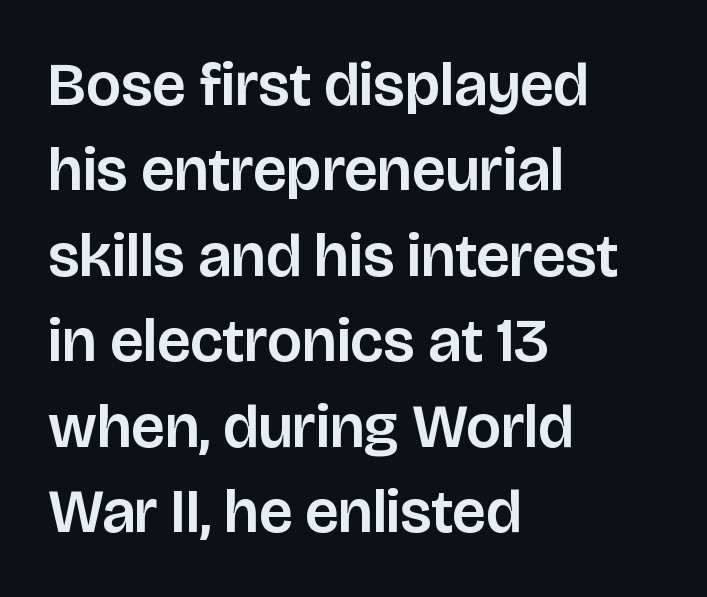
{"serif": "no", "italic": "no", "width": "normal", "stroke_contrast": "low", "x_height": "large", "monospaced": "no", "underline": "no", "align": "left", "line_spacing": "normal", "line_spacing_ratio": 1.4, "letter_spacing": "normal", "letter_spacing_em": 0.0, "glyph_px": 61}
